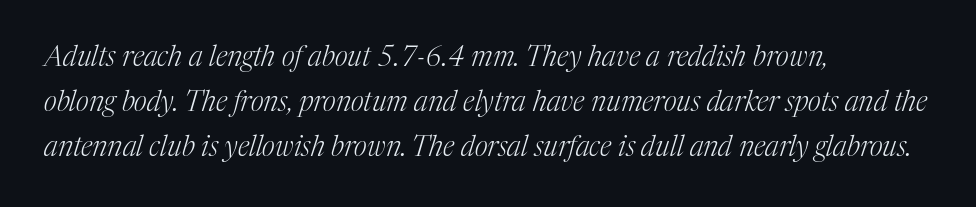
The image shows 28 px light serif type, italic (leaning right); set left-aligned, normal line spacing (1.6x), normal letter spacing, not underlined; medium stroke contrast and a medium x-height.
